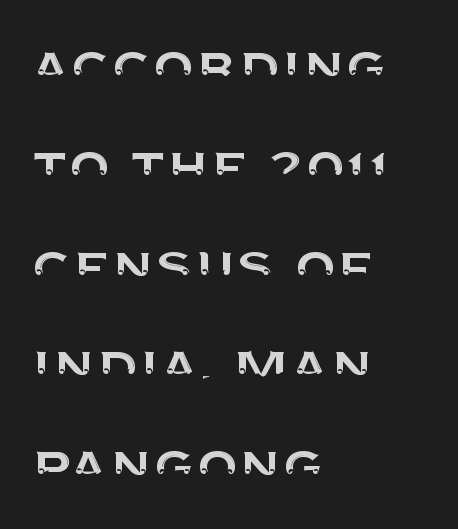
The image shows 67 px sans-serif type, upright; set left-aligned, normal line spacing (1.49x), normal letter spacing, not underlined; medium stroke contrast and a large x-height.
